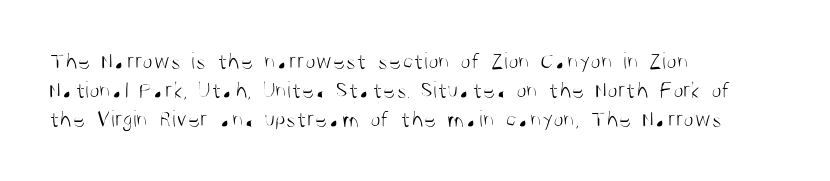
The image shows 24 px text type, upright; set left-aligned, line spacing 1.2x, normal letter spacing, not underlined.
